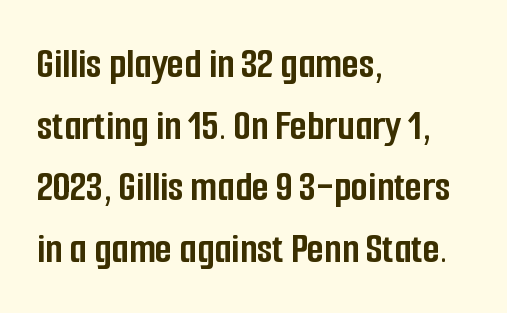
{"serif": "no", "italic": "no", "bold": "yes", "weight": "semibold", "width": "condensed", "stroke_contrast": "low", "x_height": "medium", "monospaced": "no", "underline": "no", "align": "left", "line_spacing": "normal", "line_spacing_ratio": 1.4, "letter_spacing": "normal", "letter_spacing_em": 0.0, "glyph_px": 44}
